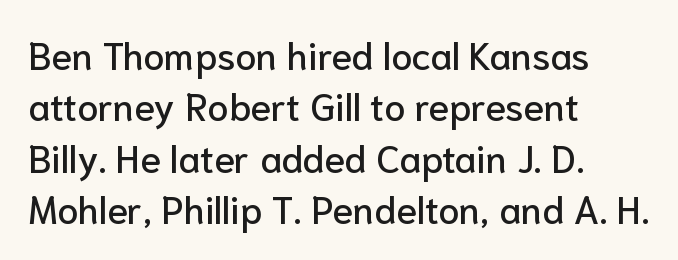
Q: Is the text italic (slanted)? A: No, it is upright.
Q: Is the typeface a serif or a sans-serif typeface? A: Sans-serif.
Q: Is the text underlined? A: No.
Q: How is the paragraph aligned? A: Left-aligned.
Q: Is the spacing between letters normal or unusually wide? A: Normal.
Q: Is the spacing between lines tight, normal or loose? A: Normal.
Q: Width (condensed, normal, or wide)? A: Normal.
Q: Stroke contrast? A: Low.
Q: x-height? A: Medium.
Q: Monospaced? A: No.
